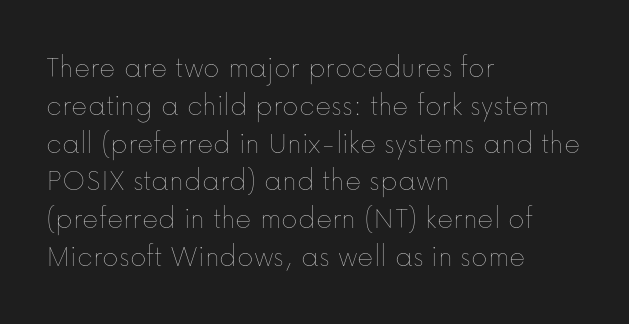
This is the regular roman posture of the typeface. Leftover space on each line is placed entirely after the last word. Counters stay open thanks to moderate or lighter strokes. Check the space under the baseline: it is left empty.
